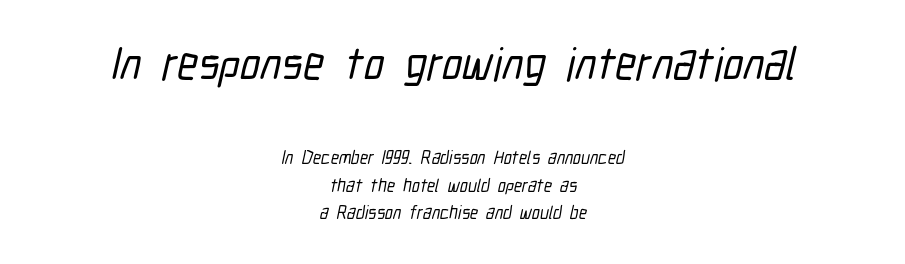
One-word summary of the alignment: center. In terms of leading, this rendering sits right in the middle. What stands out about the letter spacing? Nothing — it is the standard amount. The font family rendered here belongs to the sans-serif group.
